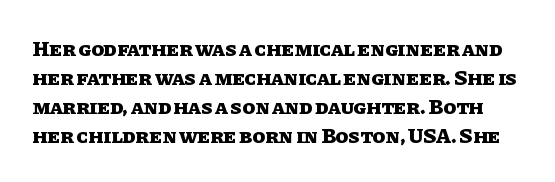
Q: Is the text bold? A: Yes.
Q: Is the text italic (slanted)? A: No, it is upright.
Q: Is the text underlined? A: No.
Q: Is the spacing between letters normal or unusually wide? A: Normal.
Q: Is the spacing between lines tight, normal or loose? A: Normal.
